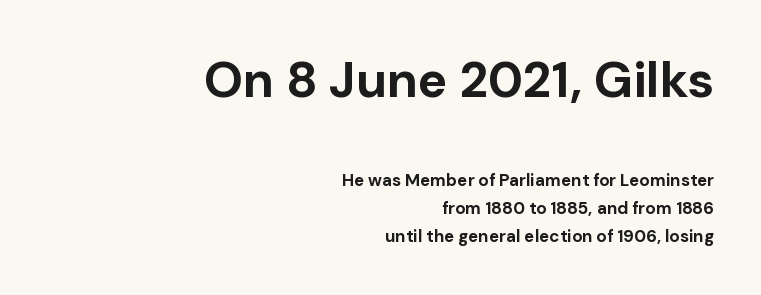
Q: Is the text bold? A: Yes.
Q: Is the text italic (slanted)? A: No, it is upright.
Q: Is the typeface a serif or a sans-serif typeface? A: Sans-serif.
Q: Is the text underlined? A: No.
Q: How is the paragraph aligned? A: Right-aligned.
Q: Is the spacing between letters normal or unusually wide? A: Normal.
Q: Is the spacing between lines tight, normal or loose? A: Normal.
Q: Which block of text is set in a larger size, the first (top) or the second (bottom)? A: The first (top) one.
Q: Width (condensed, normal, or wide)? A: Normal.
Q: Stroke contrast? A: Low.
Q: x-height? A: Medium.
Q: Monospaced? A: No.
